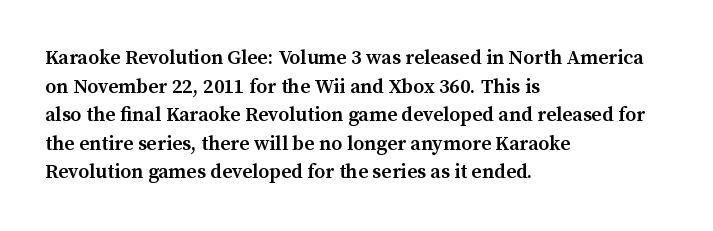
The image shows 20 px text type, upright; set left-aligned, normal line spacing (1.43x), normal letter spacing, not underlined.
